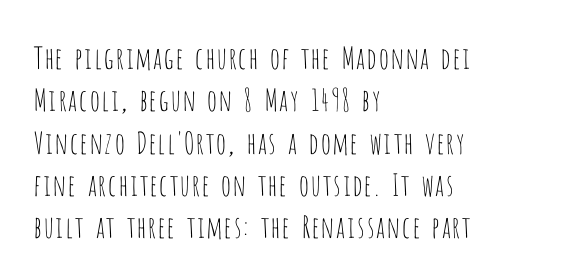
The image shows 30 px thin, condensed sans-serif type, upright; set left-aligned, normal line spacing (1.41x), normal letter spacing, not underlined; low stroke contrast and a large x-height.
